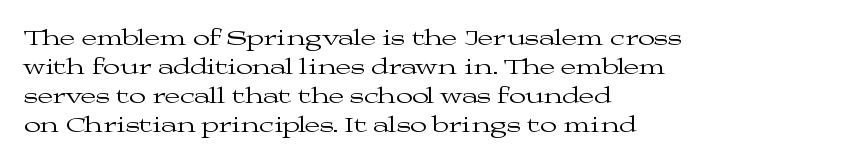
Q: Is the text bold? A: No.
Q: Is the text italic (slanted)? A: No, it is upright.
Q: Is the text underlined? A: No.
Q: How is the paragraph aligned? A: Left-aligned.
Q: Is the spacing between letters normal or unusually wide? A: Normal.
Q: Is the spacing between lines tight, normal or loose? A: Normal.
